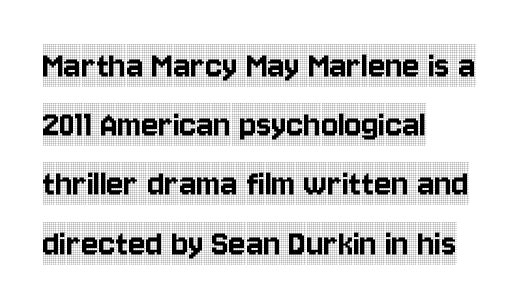
{"serif": "yes", "italic": "no", "width": "condensed", "x_height": "large", "monospaced": "no", "underline": "no", "align": "left", "line_spacing": "normal", "line_spacing_ratio": 1.48, "letter_spacing": "normal", "letter_spacing_em": 0.0, "glyph_px": 40}
